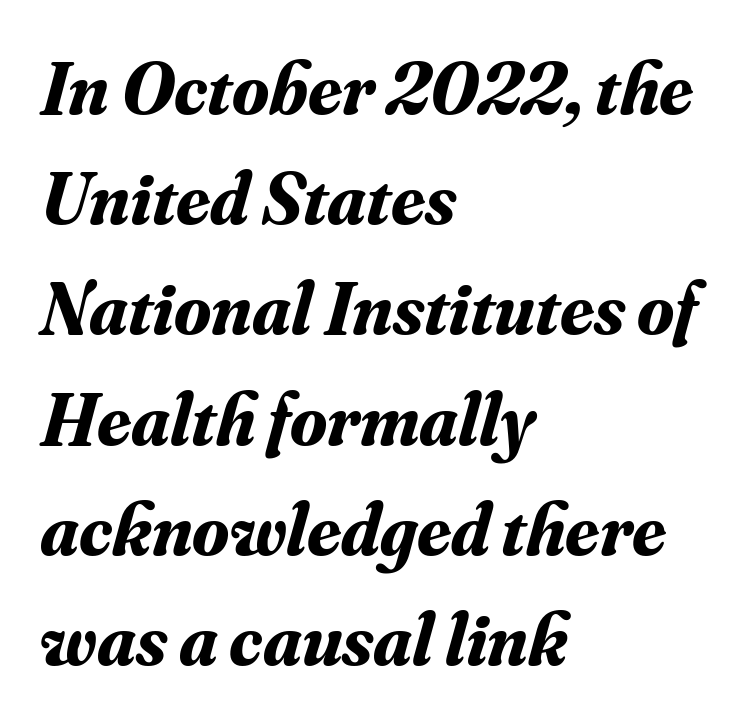
The image shows 75 px bold serif type, italic (leaning right); set left-aligned, normal line spacing (1.47x), normal letter spacing, not underlined; medium stroke contrast and a small x-height.
